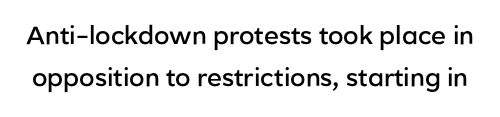
Interline gaps are of average width in this sample. In terms of weight, the rendering is demibold, just under bold. Italic? Not at all — the glyphs are vertical. Letter spacing: default. Rule under the text: the space is simply empty.
